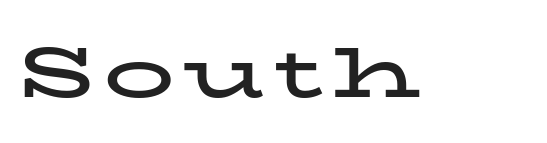
Honestly, there is no underline to notice here at all. If you drew a line through each stem, it would be perfectly vertical. The passage shown is typed in a proportional face where columns would drift. The font is running at its bold setting. Each letter's strokes conclude with small projecting serifs.
